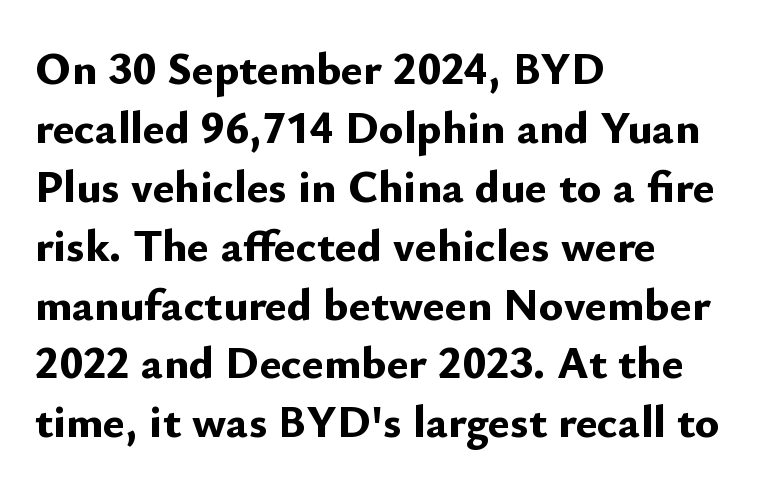
Q: Is the text bold? A: Yes.
Q: Is the text italic (slanted)? A: No, it is upright.
Q: Is the typeface a serif or a sans-serif typeface? A: Sans-serif.
Q: Is the text underlined? A: No.
Q: How is the paragraph aligned? A: Left-aligned.
Q: Is the spacing between letters normal or unusually wide? A: Normal.
Q: Is the spacing between lines tight, normal or loose? A: Normal.
Q: Width (condensed, normal, or wide)? A: Normal.
Q: Stroke contrast? A: Low.
Q: x-height? A: Small.
Q: Monospaced? A: No.
